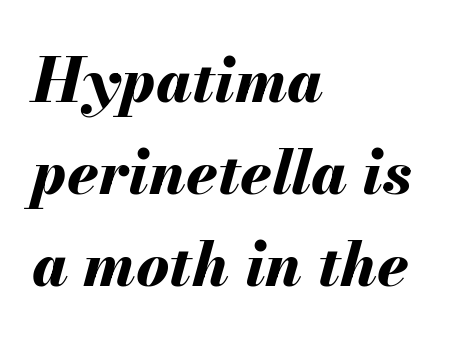
The image shows 62 px bold type, italic (leaning right); set left-aligned, normal line spacing (1.48x), normal letter spacing, not underlined; medium stroke contrast and a small x-height.
